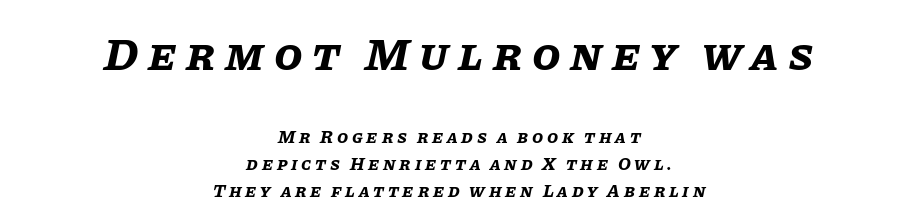
The image shows 46 px bold type, italic (leaning right); set centered, normal line spacing (1.49x), unusually wide letter spacing (+0.21 em), not underlined; the first (top) block is 2.56x larger; low stroke contrast and a large x-height.
